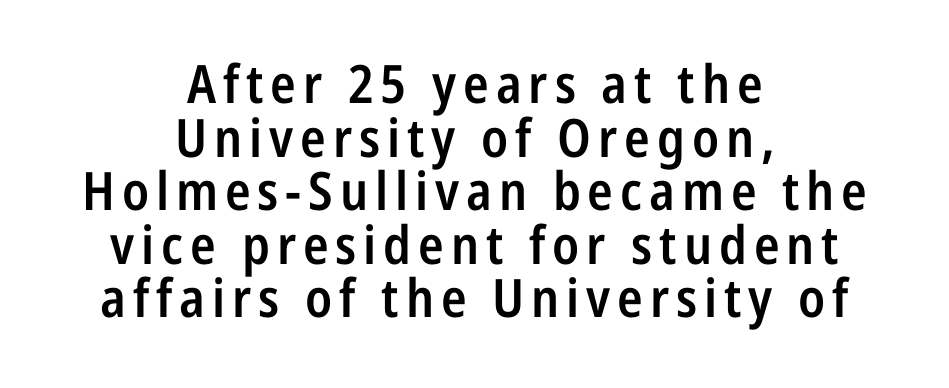
Stroke thickness is moderately raised; the sample reads as semibold. The setting favours the middle, as headings and verse often do. This sample has the flowing, uneven cadence of proportional lettering. Stroke terminals: plain, sans-serif.
